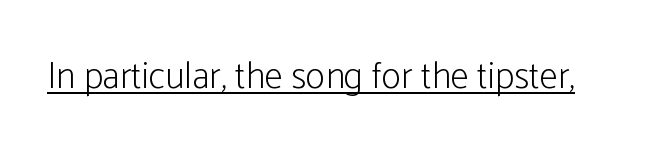
{"serif": "no", "italic": "no", "bold": "no", "weight": "light", "width": "condensed", "stroke_contrast": "low", "x_height": "medium", "monospaced": "no", "underline": "yes", "letter_spacing": "normal", "letter_spacing_em": 0.0, "glyph_px": 37}
